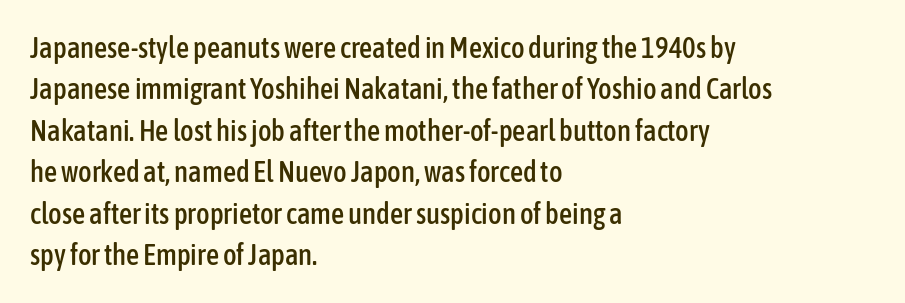
Q: Is the text italic (slanted)? A: No, it is upright.
Q: Is the typeface a serif or a sans-serif typeface? A: Sans-serif.
Q: Is the text underlined? A: No.
Q: How is the paragraph aligned? A: Left-aligned.
Q: Is the spacing between letters normal or unusually wide? A: Normal.
Q: Is the spacing between lines tight, normal or loose? A: Normal.
Q: Width (condensed, normal, or wide)? A: Condensed.
Q: Stroke contrast? A: Low.
Q: x-height? A: Medium.
Q: Monospaced? A: No.
